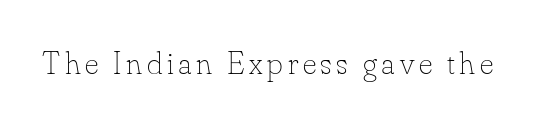
The image shows 33 px thin type, upright; set not underlined; low stroke contrast and a small x-height.
